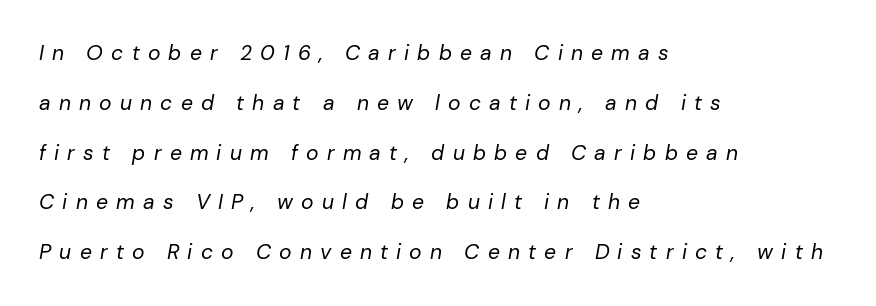
The image shows 21 px text type, italic (leaning right); set left-aligned, loose line spacing (2.37x), unusually wide letter spacing (+0.39 em), not underlined.
